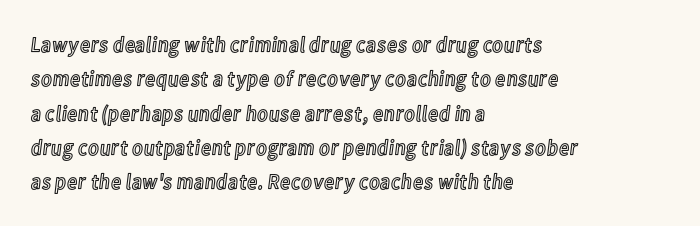
Teacher's note: observe the even left margin — that is flush-left alignment. The passage shown has conventional tracking throughout. The block of text has a typical density, with ordinary space between rows. The area under the type is left untouched.
